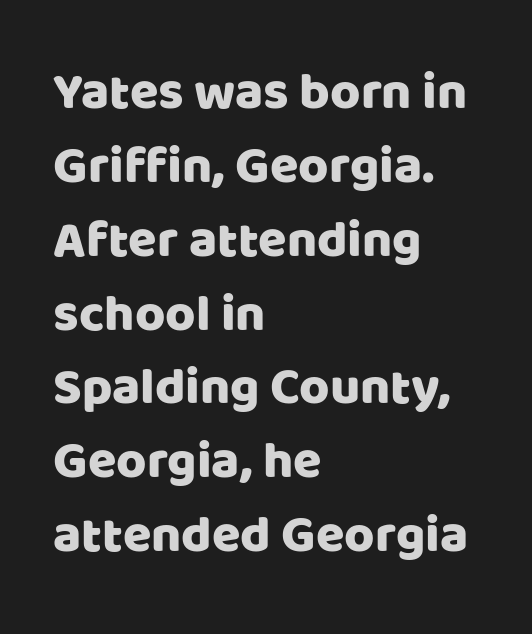
The image shows 52 px sans-serif type, upright; set left-aligned, normal line spacing (1.42x), normal letter spacing, not underlined; low stroke contrast and a large x-height.
